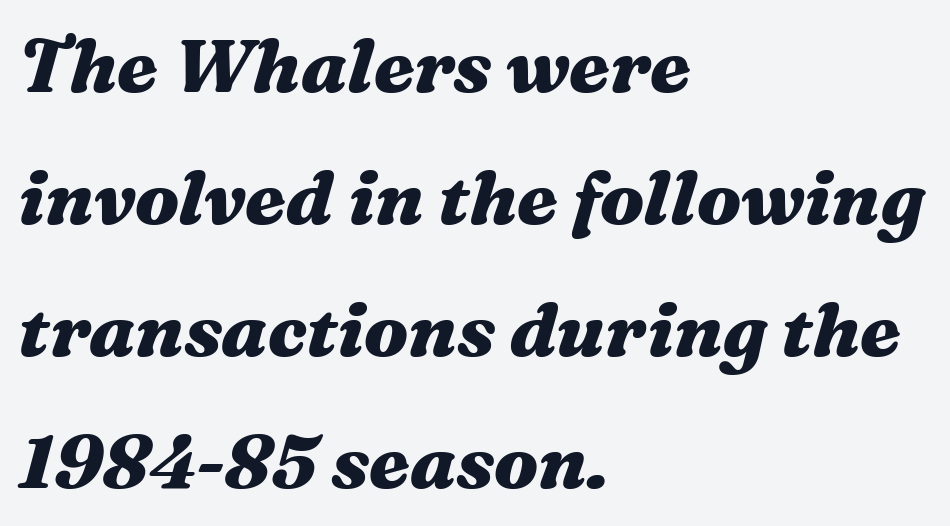
Q: Is the text bold? A: Yes.
Q: Is the text italic (slanted)? A: Yes, it leans right by about 16 degrees.
Q: Is the text underlined? A: No.
Q: How is the paragraph aligned? A: Left-aligned.
Q: Is the spacing between letters normal or unusually wide? A: Normal.
Q: Width (condensed, normal, or wide)? A: Wide.
Q: Stroke contrast? A: Medium.
Q: x-height? A: Medium.
Q: Monospaced? A: No.
